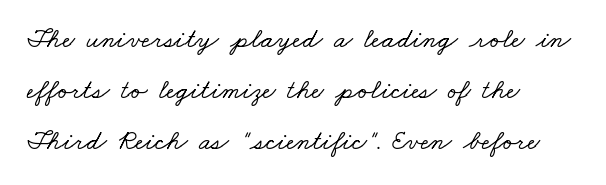
The image shows 28 px wide serif type; set left-aligned, line spacing 1.82x, normal letter spacing, not underlined; low stroke contrast and a small x-height.
